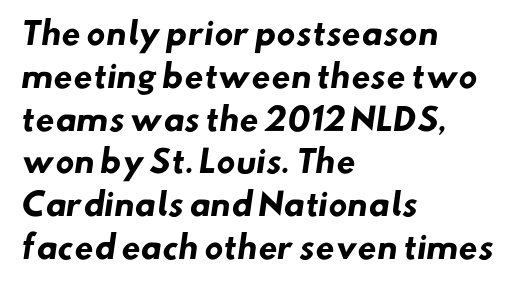
Q: Is the text bold? A: Yes.
Q: Is the typeface a serif or a sans-serif typeface? A: Sans-serif.
Q: Is the text underlined? A: No.
Q: How is the paragraph aligned? A: Left-aligned.
Q: Is the spacing between letters normal or unusually wide? A: Normal.
Q: Is the spacing between lines tight, normal or loose? A: Normal.
Q: Width (condensed, normal, or wide)? A: Normal.
Q: Stroke contrast? A: Low.
Q: x-height? A: Small.
Q: Monospaced? A: No.
